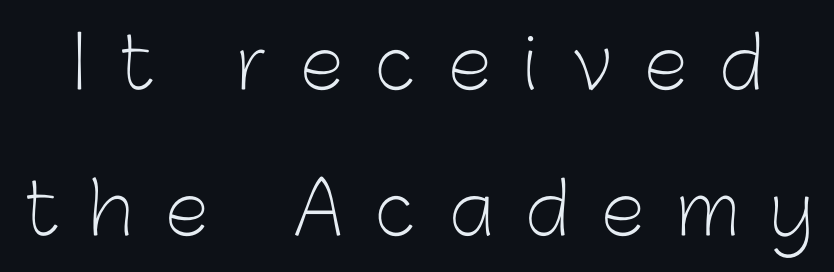
Q: Is the text bold? A: No.
Q: Is the text italic (slanted)? A: No, it is upright.
Q: Is the typeface a serif or a sans-serif typeface? A: Sans-serif.
Q: Is the text underlined? A: No.
Q: Is the spacing between letters normal or unusually wide? A: Unusually wide.
Q: Is the spacing between lines tight, normal or loose? A: Loose.
Q: Width (condensed, normal, or wide)? A: Normal.
Q: Stroke contrast? A: Low.
Q: x-height? A: Medium.
Q: Monospaced? A: No.
